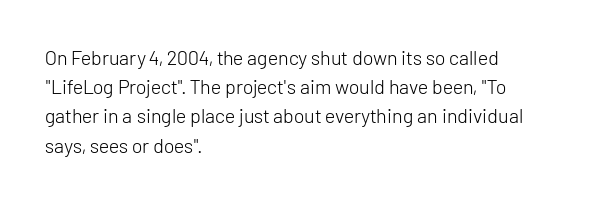
Q: Is the text bold? A: No.
Q: Is the text italic (slanted)? A: No, it is upright.
Q: Is the text underlined? A: No.
Q: How is the paragraph aligned? A: Left-aligned.
Q: Is the spacing between letters normal or unusually wide? A: Normal.
Q: Is the spacing between lines tight, normal or loose? A: Normal.
